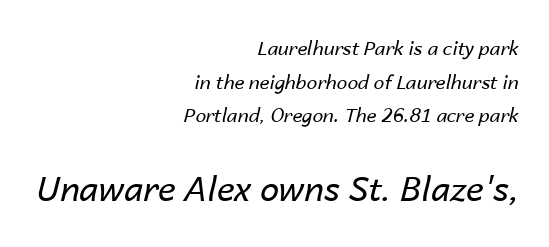
{"italic": "yes", "lean": "right", "slant_degrees": 14, "bold": "no", "weight": "regular", "width": "normal", "stroke_contrast": "low", "x_height": "medium", "monospaced": "no", "underline": "no", "align": "right", "line_spacing_ratio": 1.77, "letter_spacing": "normal", "letter_spacing_em": 0.0, "larger_block": "second", "size_ratio": 1.79, "glyph_px": 34}
